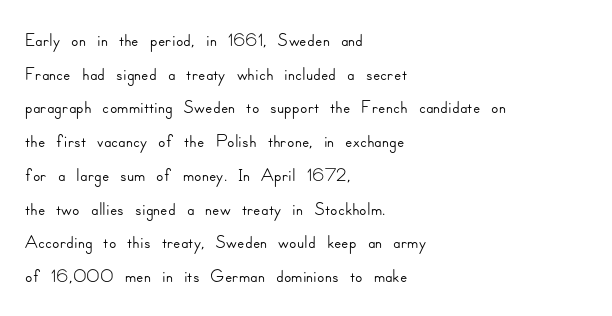
The image shows 27 px text type, upright; set left-aligned, normal line spacing (1.25x), normal letter spacing, not underlined.
